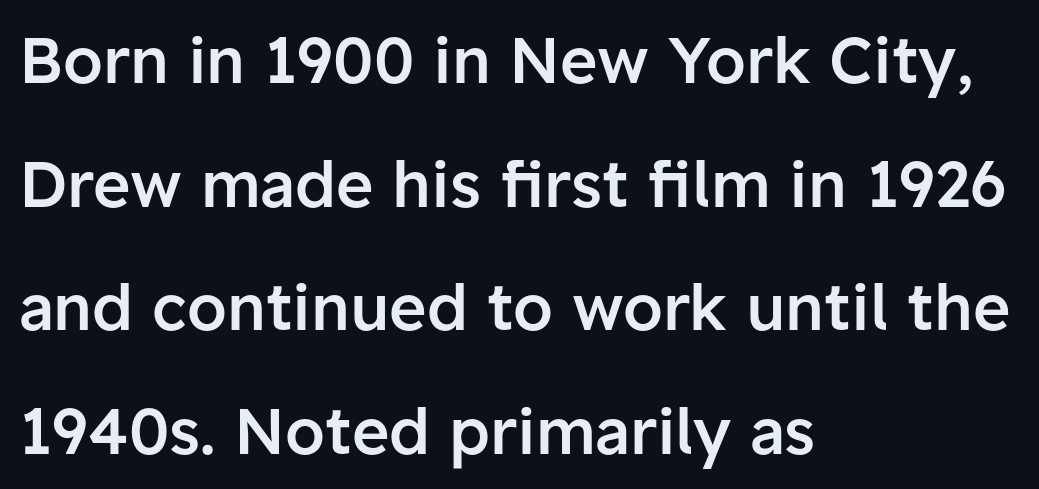
Q: Is the text bold? A: Semi-bold.
Q: Is the text italic (slanted)? A: No, it is upright.
Q: Is the typeface a serif or a sans-serif typeface? A: Sans-serif.
Q: Is the text underlined? A: No.
Q: How is the paragraph aligned? A: Left-aligned.
Q: Is the spacing between letters normal or unusually wide? A: Normal.
Q: Is the spacing between lines tight, normal or loose? A: Loose.
Q: Width (condensed, normal, or wide)? A: Normal.
Q: Stroke contrast? A: Low.
Q: x-height? A: Medium.
Q: Monospaced? A: No.
